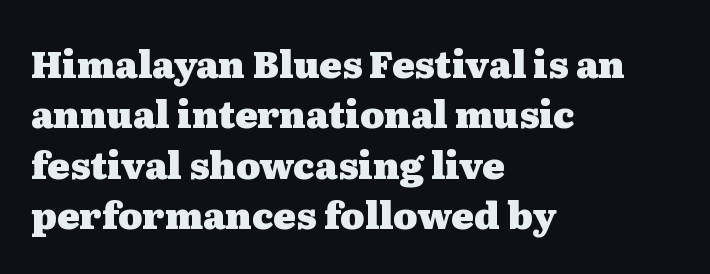
Q: Is the text bold? A: Yes.
Q: Is the text italic (slanted)? A: No, it is upright.
Q: Is the typeface a serif or a sans-serif typeface? A: Serif.
Q: Is the text underlined? A: No.
Q: How is the paragraph aligned? A: Left-aligned.
Q: Is the spacing between letters normal or unusually wide? A: Normal.
Q: Is the spacing between lines tight, normal or loose? A: Normal.
Q: Width (condensed, normal, or wide)? A: Wide.
Q: Stroke contrast? A: Medium.
Q: x-height? A: Medium.
Q: Monospaced? A: No.
